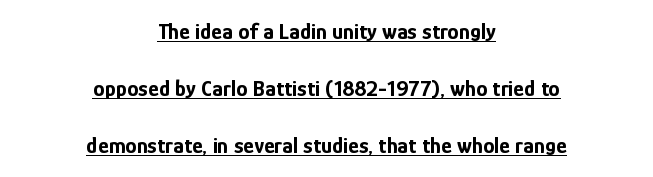
The image shows 23 px bold type, upright; set centered, loose line spacing (2.47x), normal letter spacing, underlined.
